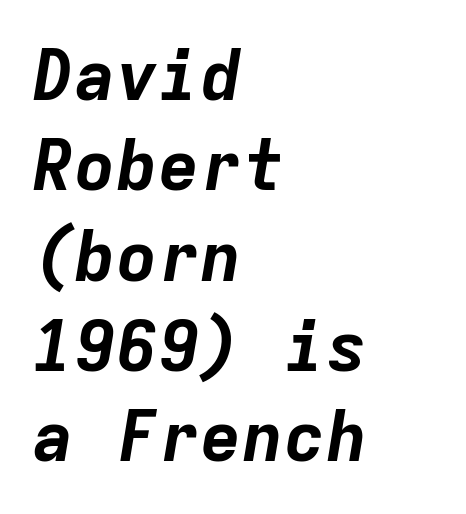
Q: Is the text bold? A: Yes.
Q: Is the text italic (slanted)? A: Yes, it leans right by about 9 degrees.
Q: Is the text underlined? A: No.
Q: How is the paragraph aligned? A: Left-aligned.
Q: Is the spacing between letters normal or unusually wide? A: Normal.
Q: Is the spacing between lines tight, normal or loose? A: Normal.
Q: Width (condensed, normal, or wide)? A: Normal.
Q: Stroke contrast? A: Low.
Q: x-height? A: Medium.
Q: Monospaced? A: Yes.
